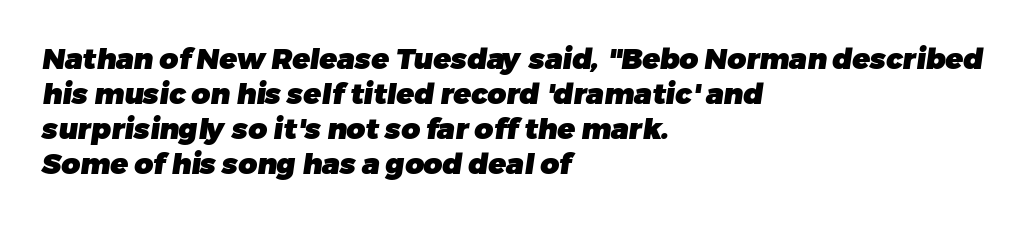
Thick stems and heavy bowls — unmistakably bold. Descenders hang freely into open space. Letter spacing: default. The rendering uses natural spacing where letterforms have individual widths. One-word summary of the alignment: left.
